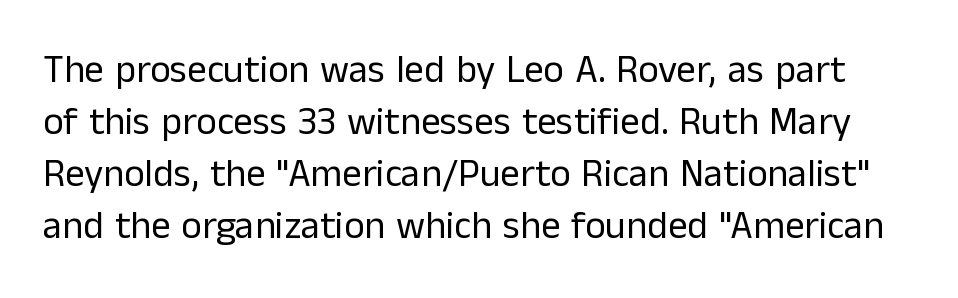
The image shows 39 px regular-weight sans-serif type, upright; set normal line spacing (1.33x), normal letter spacing, not underlined; low stroke contrast and a medium x-height.
